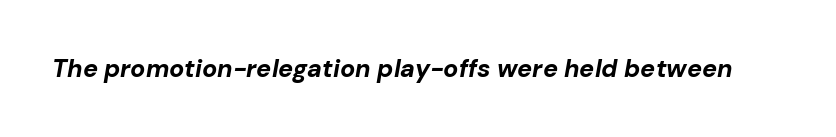
{"italic": "yes", "lean": "right", "slant_degrees": 10, "bold": "yes", "underline": "no", "letter_spacing": "normal", "letter_spacing_em": 0.0, "glyph_px": 25}
